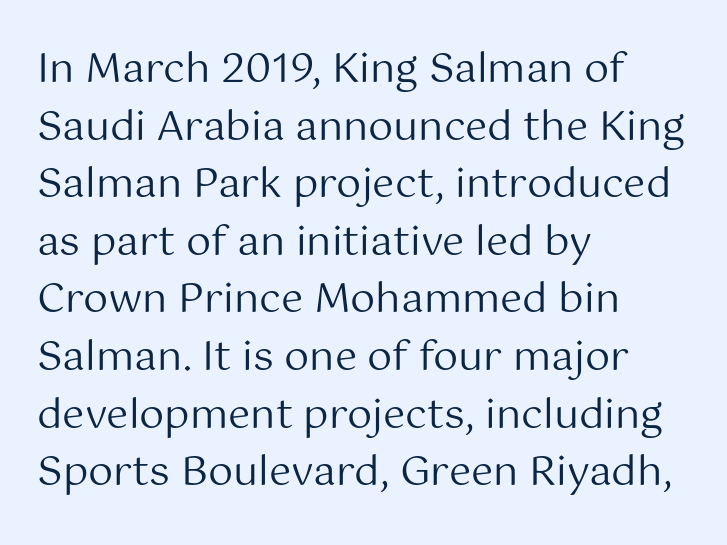
The image shows 40 px regular-weight sans-serif type, upright; set left-aligned, normal line spacing (1.44x), normal letter spacing, not underlined; medium stroke contrast and a medium x-height.
